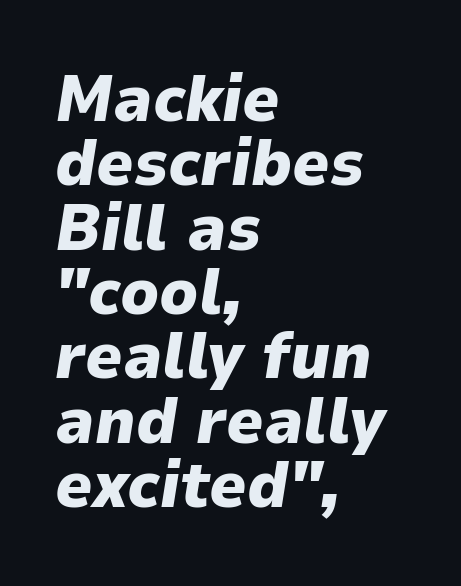
{"italic": "yes", "lean": "right", "slant_degrees": 9, "bold": "yes", "weight": "heavy", "width": "normal", "stroke_contrast": "low", "x_height": "medium", "monospaced": "no", "underline": "no", "align": "left", "line_spacing": "tight", "line_spacing_ratio": 0.99, "letter_spacing": "normal", "letter_spacing_em": 0.0, "glyph_px": 65}
